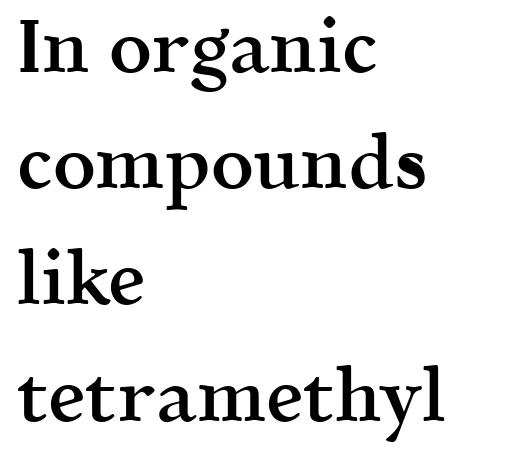
Each letter keeps its own natural width here, so spacing adapts to shape. Characters follow at the spacing the type designer built in. The text was rendered using a seriffed face with decorative stroke endings. Characters remain perfectly vertical along every line.
